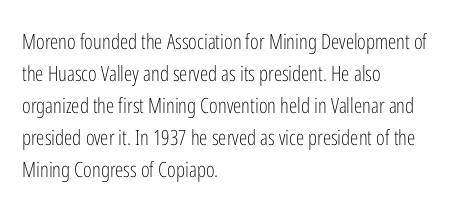
The image shows 21 px text type, upright; set left-aligned, normal line spacing (1.52x), normal letter spacing, not underlined.
